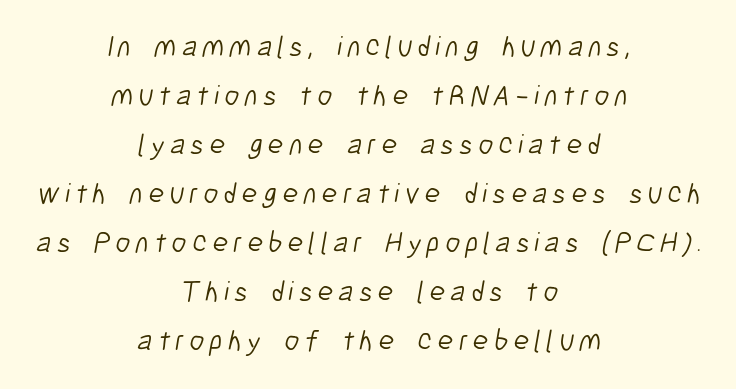
{"serif": "no", "bold": "no", "weight": "light", "width": "condensed", "stroke_contrast": "low", "x_height": "medium", "monospaced": "no", "underline": "no", "align": "center", "line_spacing": "normal", "line_spacing_ratio": 1.69, "glyph_px": 29}
